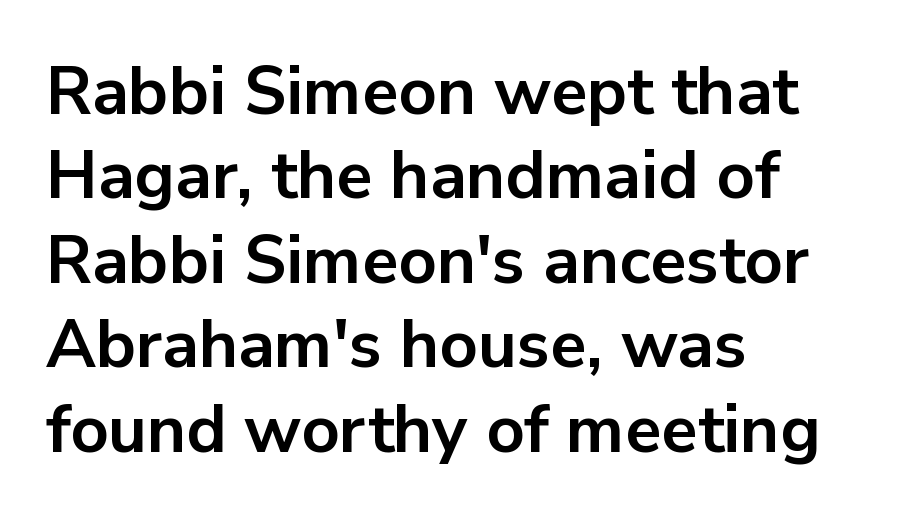
Q: Is the text bold? A: Yes.
Q: Is the text italic (slanted)? A: No, it is upright.
Q: Is the typeface a serif or a sans-serif typeface? A: Sans-serif.
Q: Is the text underlined? A: No.
Q: How is the paragraph aligned? A: Left-aligned.
Q: Is the spacing between letters normal or unusually wide? A: Normal.
Q: Is the spacing between lines tight, normal or loose? A: Normal.
Q: Width (condensed, normal, or wide)? A: Normal.
Q: Stroke contrast? A: Low.
Q: x-height? A: Medium.
Q: Monospaced? A: No.
